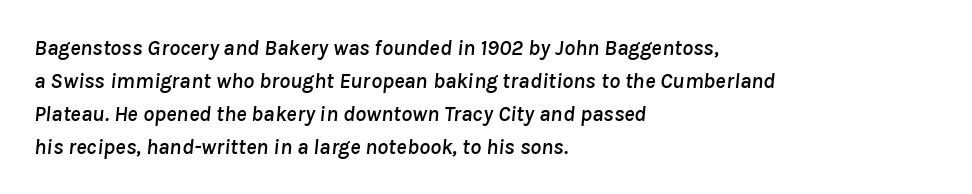
{"italic": "yes", "lean": "right", "slant_degrees": 8, "underline": "no", "align": "left", "line_spacing": "normal", "line_spacing_ratio": 1.5, "letter_spacing": "normal", "letter_spacing_em": 0.0, "glyph_px": 22}
